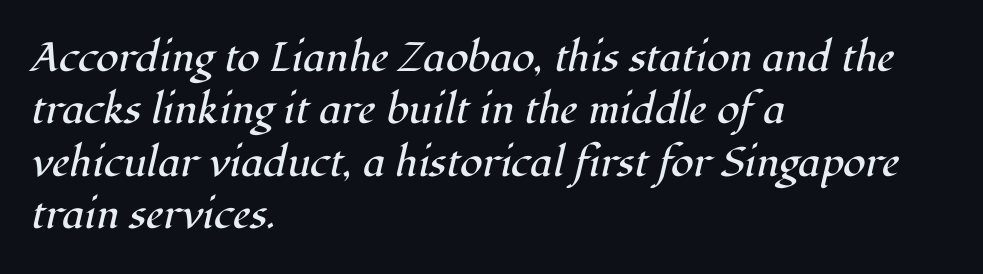
{"serif": "yes", "italic": "yes", "lean": "right", "slant_degrees": 12, "bold": "no", "weight": "regular", "width": "normal", "stroke_contrast": "high", "x_height": "medium", "monospaced": "no", "underline": "no", "align": "left", "line_spacing": "normal", "line_spacing_ratio": 1.28, "letter_spacing": "normal", "letter_spacing_em": 0.0, "glyph_px": 41}
